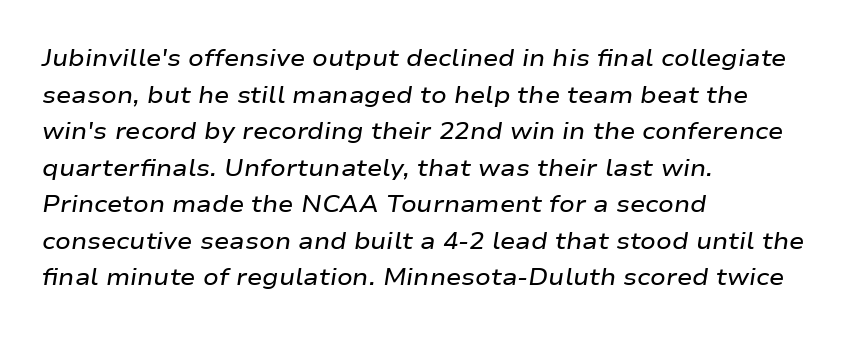
{"italic": "yes", "lean": "right", "slant_degrees": 9, "bold": "semi", "underline": "no", "align": "left", "line_spacing": "normal", "line_spacing_ratio": 1.59, "letter_spacing": "normal", "letter_spacing_em": 0.0, "glyph_px": 23}
